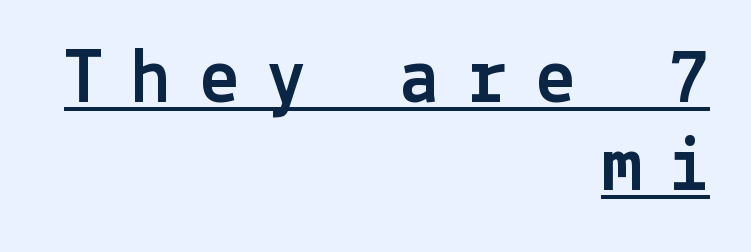
The image shows 80 px sans-serif type, upright; set right-aligned, tight line spacing (1.1x), unusually wide letter spacing (+0.34 em), underlined; a medium x-height.
